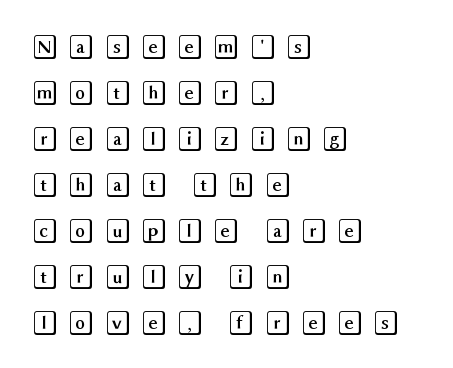
The image shows 25 px text type, upright; set left-aligned, line spacing 1.84x, unusually wide letter spacing (+0.35 em), not underlined.
